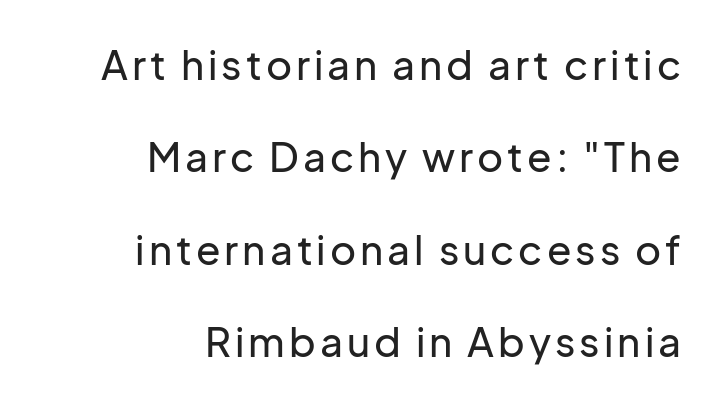
Q: Is the text italic (slanted)? A: No, it is upright.
Q: Is the typeface a serif or a sans-serif typeface? A: Sans-serif.
Q: Is the text underlined? A: No.
Q: How is the paragraph aligned? A: Right-aligned.
Q: Is the spacing between lines tight, normal or loose? A: Loose.
Q: Width (condensed, normal, or wide)? A: Normal.
Q: Stroke contrast? A: Low.
Q: x-height? A: Medium.
Q: Monospaced? A: No.
